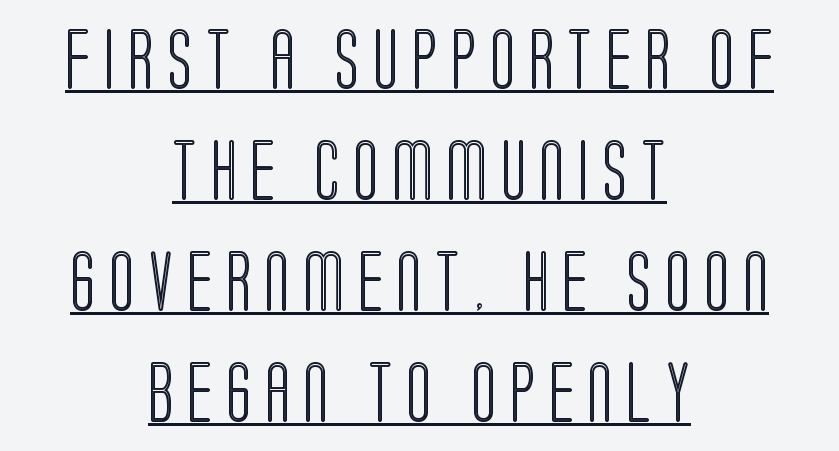
Caption: expanded tracking, letters set apart. Notice how the passage keeps no hard edge, just a central spine. The face used here is proportionally spaced, like ordinary book or web type. Rendered with straight, roman letterforms. In designer terms, the underline attribute is active on this setting.
